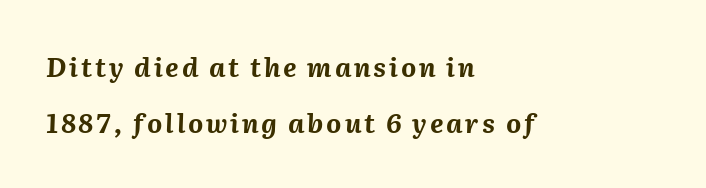
Q: Is the text bold? A: Yes.
Q: Is the text italic (slanted)? A: Yes, it leans right by about 2 degrees.
Q: Is the text underlined? A: No.
Q: How is the paragraph aligned? A: Left-aligned.
Q: Is the spacing between lines tight, normal or loose? A: Loose.
